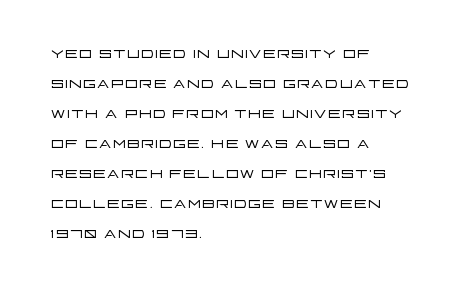
Compared with typical body copy, the letter spacing here is the same. The text block is weighted toward the left margin, trailing off unevenly rightward. The foot of each line stays bare and open. Evenly set lines give the paragraph a standard silhouette. Stroke thickness stays within the range of a standard reading face or lighter.
